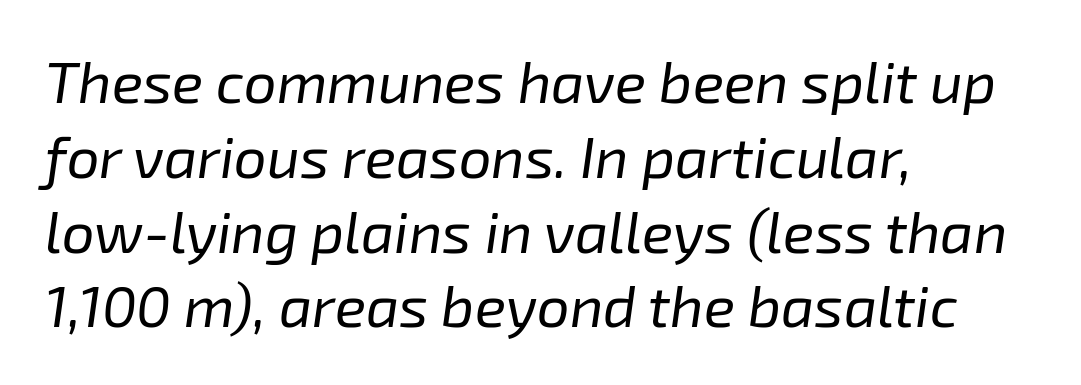
These lines sit exactly where default settings would place them. The line texture is even and compact thanks to regular tracking. Left-aligned paragraph, ragged on the right. No extra ink here — the face is not bold. Italic: yes, the glyphs are oblique.
